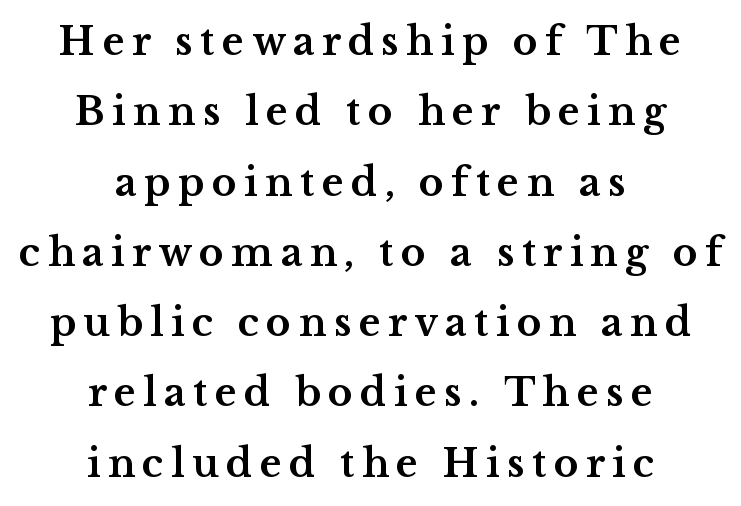
The image shows 38 px bold, wide serif type, upright; set centered, line spacing 1.85x, not underlined; medium stroke contrast and a medium x-height.
